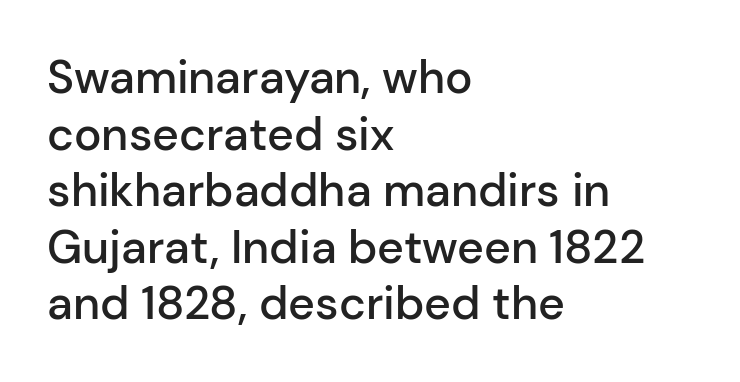
Q: Is the text bold? A: Semi-bold.
Q: Is the text italic (slanted)? A: No, it is upright.
Q: Is the typeface a serif or a sans-serif typeface? A: Sans-serif.
Q: Is the text underlined? A: No.
Q: How is the paragraph aligned? A: Left-aligned.
Q: Is the spacing between letters normal or unusually wide? A: Normal.
Q: Width (condensed, normal, or wide)? A: Normal.
Q: Stroke contrast? A: Low.
Q: x-height? A: Medium.
Q: Monospaced? A: No.
